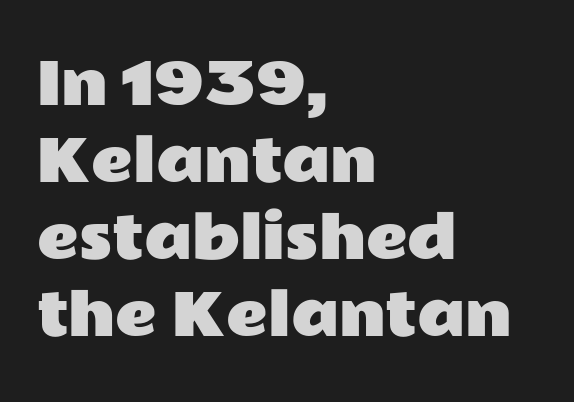
Underline: absent. If you measured baseline to baseline, you'd find a middling distance. If you drew a line through each stem, it would be perfectly vertical. The horizontal fit of the characters is conventional and even. The ragged edge is on the right, which tells us the setting is flush left. Nope, no serifs anywhere on these letters.
